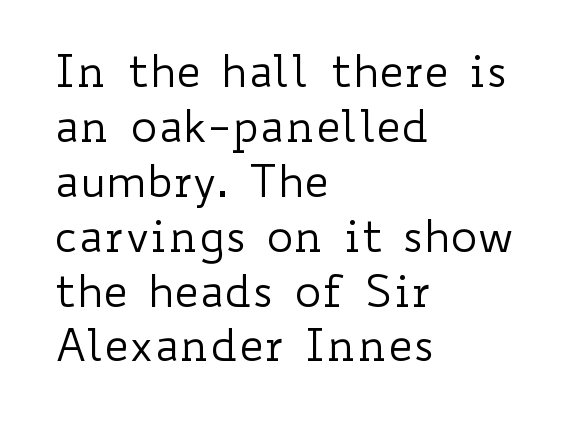
The image shows 45 px regular-weight, wide type, upright; set left-aligned, line spacing 1.22x, normal letter spacing, not underlined; low stroke contrast and a small x-height.
